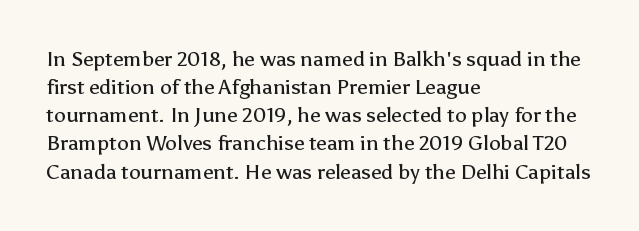
Q: Is the text bold? A: No.
Q: Is the text italic (slanted)? A: No, it is upright.
Q: Is the text underlined? A: No.
Q: How is the paragraph aligned? A: Left-aligned.
Q: Is the spacing between letters normal or unusually wide? A: Normal.
Q: Is the spacing between lines tight, normal or loose? A: Normal.
